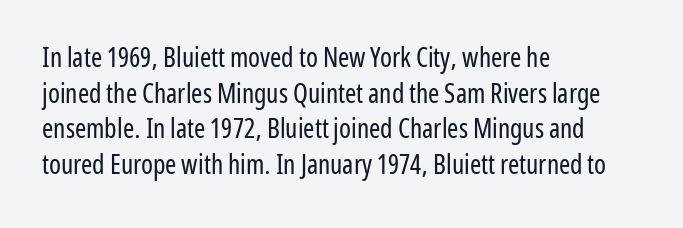
Q: Is the text bold? A: No.
Q: Is the text italic (slanted)? A: No, it is upright.
Q: Is the text underlined? A: No.
Q: How is the paragraph aligned? A: Left-aligned.
Q: Is the spacing between letters normal or unusually wide? A: Normal.
Q: Is the spacing between lines tight, normal or loose? A: Normal.
